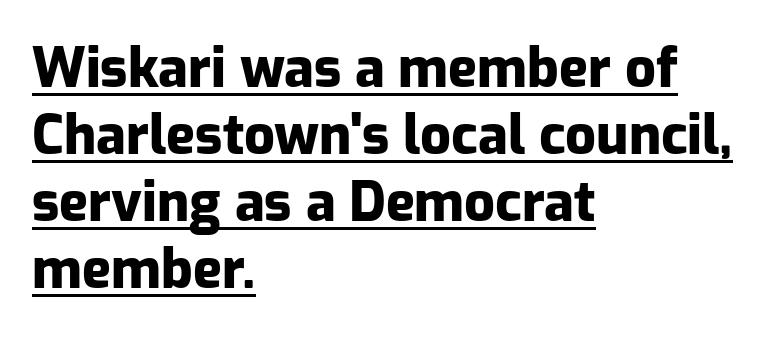
The image shows 54 px heavy sans-serif type, upright; set left-aligned, line spacing 1.24x, normal letter spacing, underlined; low stroke contrast and a medium x-height.
